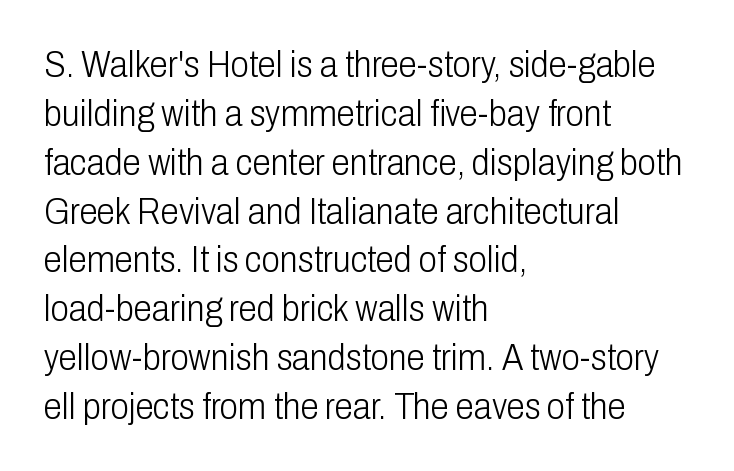
Only glyphs here, with clear space below each row. Compared with typical body copy, the letter spacing here is the same. Heaviness? Minimal to ordinary, like unemphasized prose. Ordinary non-slanted type is in use. No feet cap the strokes, marking this as sans-serif type. The line-height multiplier appears to be the usual default.
